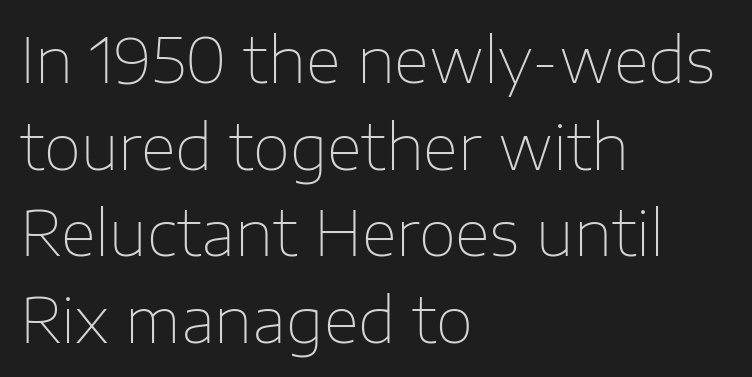
{"serif": "no", "italic": "no", "bold": "no", "weight": "thin", "width": "normal", "stroke_contrast": "low", "x_height": "medium", "monospaced": "no", "underline": "no", "align": "left", "line_spacing": "normal", "line_spacing_ratio": 1.42, "letter_spacing": "normal", "letter_spacing_em": 0.0, "glyph_px": 61}
